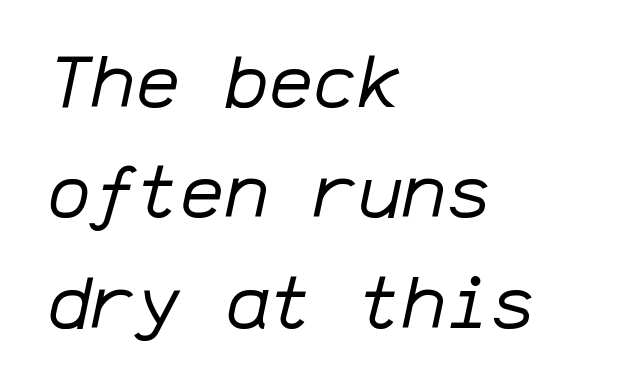
{"italic": "yes", "lean": "right", "slant_degrees": 12, "bold": "no", "weight": "regular", "width": "normal", "stroke_contrast": "low", "x_height": "medium", "monospaced": "yes", "underline": "no", "align": "left", "line_spacing": "normal", "line_spacing_ratio": 1.49, "letter_spacing": "normal", "letter_spacing_em": 0.0, "glyph_px": 74}
